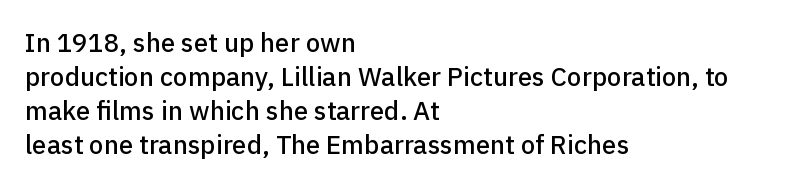
Q: Is the text italic (slanted)? A: No, it is upright.
Q: Is the text underlined? A: No.
Q: How is the paragraph aligned? A: Left-aligned.
Q: Is the spacing between letters normal or unusually wide? A: Normal.
Q: Is the spacing between lines tight, normal or loose? A: Normal.
